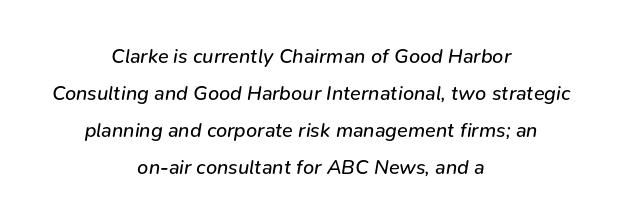
{"italic": "yes", "lean": "right", "slant_degrees": 9, "bold": "no", "underline": "no", "align": "center", "line_spacing_ratio": 1.85, "letter_spacing": "normal", "letter_spacing_em": 0.0, "glyph_px": 20}
